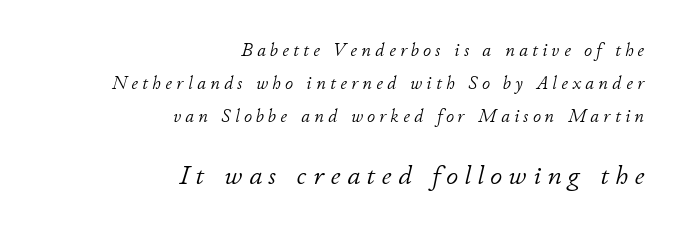
The axis of the letterforms is tilted away from vertical. A typesetter would call this heavily tracked-out type. Horizontally, the lines are justified to the trailing edge only. Rule under the text: the space is simply empty. Bold? No — there's no thickening of the strokes.
